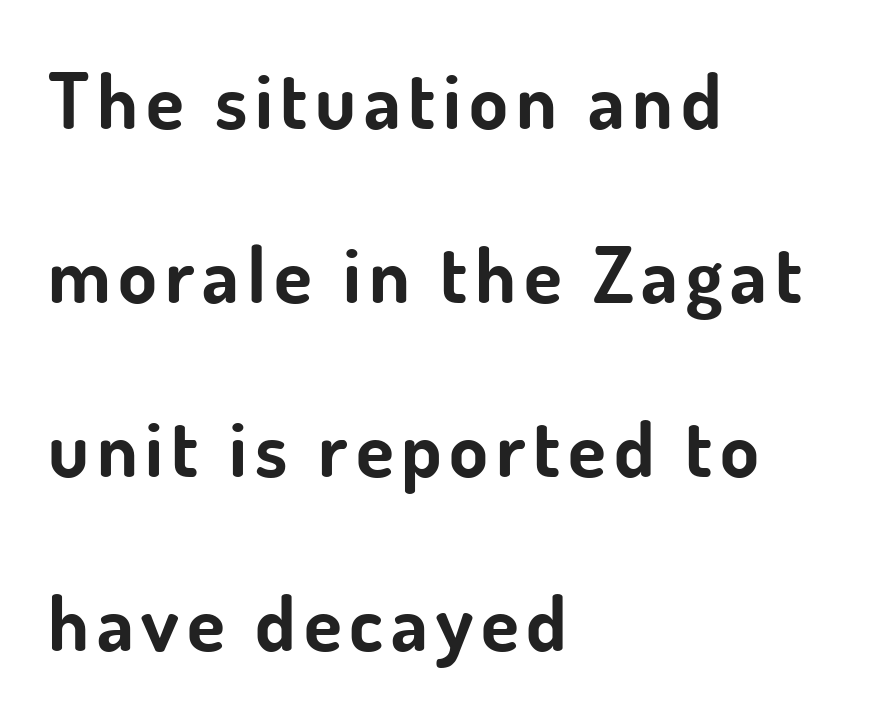
Q: Is the text bold? A: Yes.
Q: Is the text italic (slanted)? A: No, it is upright.
Q: Is the typeface a serif or a sans-serif typeface? A: Sans-serif.
Q: Is the text underlined? A: No.
Q: How is the paragraph aligned? A: Left-aligned.
Q: Is the spacing between lines tight, normal or loose? A: Loose.
Q: Width (condensed, normal, or wide)? A: Normal.
Q: Stroke contrast? A: Low.
Q: x-height? A: Small.
Q: Monospaced? A: No.
